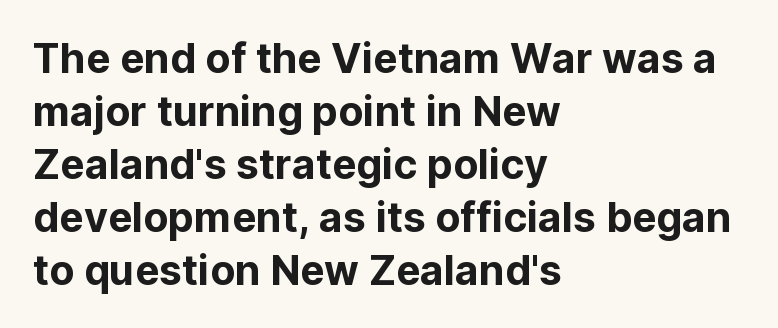
{"serif": "no", "italic": "no", "width": "normal", "stroke_contrast": "low", "x_height": "medium", "monospaced": "no", "underline": "no", "align": "left", "line_spacing": "normal", "line_spacing_ratio": 1.29, "letter_spacing": "normal", "letter_spacing_em": 0.0, "glyph_px": 41}
